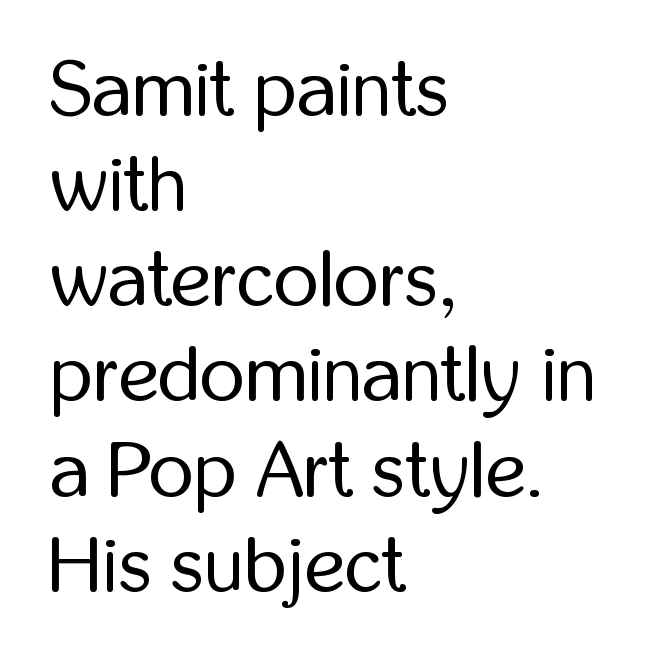
The image shows 78 px regular-weight, condensed sans-serif type, upright; set left-aligned, line spacing 1.22x, normal letter spacing, not underlined; low stroke contrast and a medium x-height.
